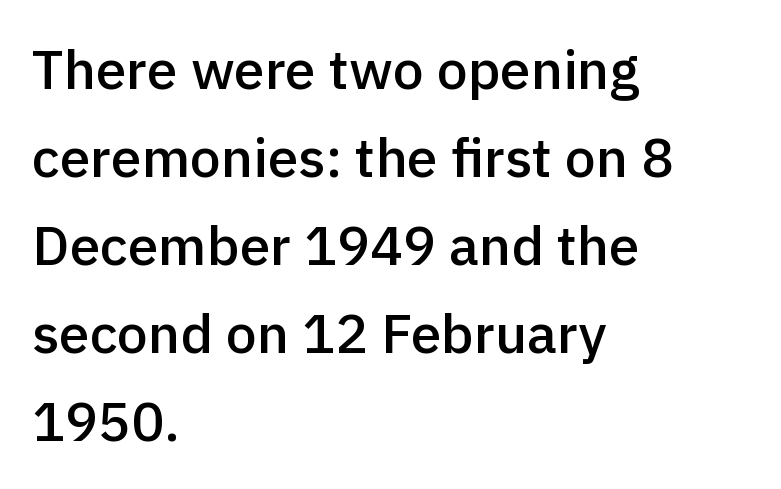
The image shows 55 px semibold sans-serif type, upright; set left-aligned, normal line spacing (1.6x), normal letter spacing, not underlined; a medium x-height.
